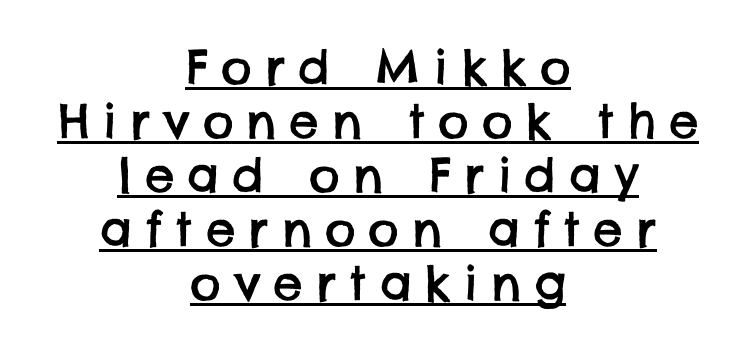
This is sans-serif lettering, the kind often seen on screens and signage. Every word sits above its own underline. Here the glyphs are tracked loosely, breaking word shapes into spaced letters. Note the varied advance widths — an 'i' is clearly narrower than an 'm'.
